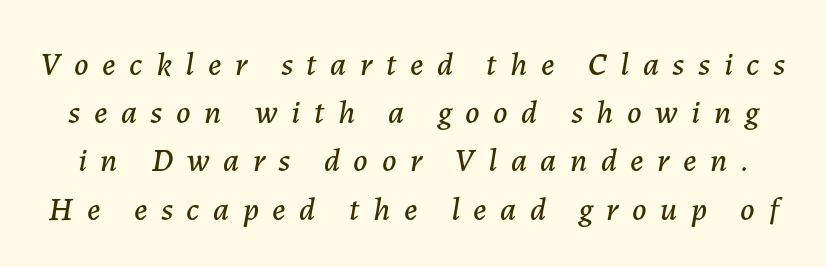
The lines sit at an ordinary, default distance from one another. These lines were composed using italics. Think of a printed novel: that variable character pitch is what you see here. Between one letter and the next there's a generous, obvious gap. Type without underlining.
